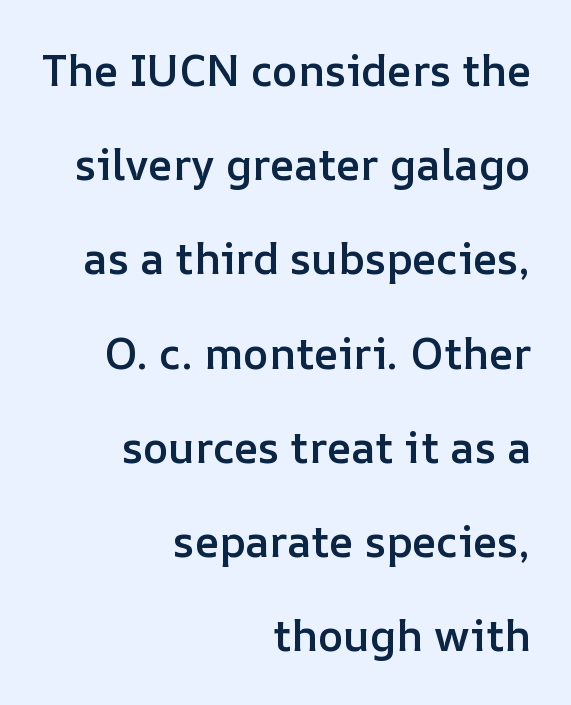
Every row of glyphs terminates at an identical x-position on the right. You could not count columns in this text — the font is proportionally spaced. How are the letters spaced? Ordinarily, with no added tracking. Heft: intermediate — a semibold. A typesetter would mark this as roman, not italic. The strip under each line holds only bare page.
